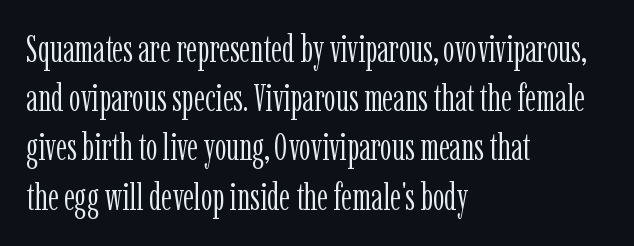
{"serif": "yes", "italic": "no", "bold": "no", "weight": "light", "width": "condensed", "stroke_contrast": "low", "x_height": "medium", "monospaced": "no", "underline": "no", "align": "left", "line_spacing": "normal", "line_spacing_ratio": 1.33, "letter_spacing": "normal", "letter_spacing_em": 0.0, "glyph_px": 37}
